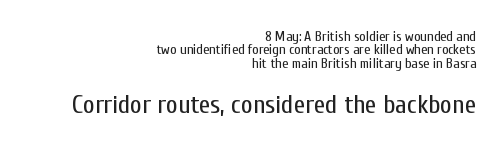
Q: Is the text bold? A: No.
Q: Is the text italic (slanted)? A: No, it is upright.
Q: Is the text underlined? A: No.
Q: How is the paragraph aligned? A: Right-aligned.
Q: Is the spacing between letters normal or unusually wide? A: Normal.
Q: Is the spacing between lines tight, normal or loose? A: Tight.
Q: Which block of text is set in a larger size, the first (top) or the second (bottom)? A: The second (bottom) one.
